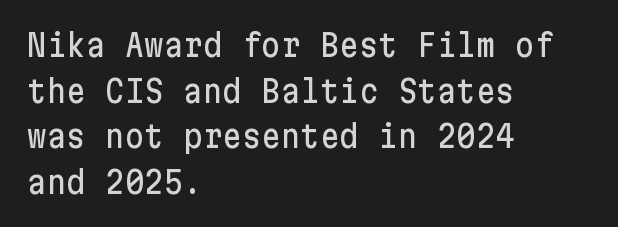
Q: Is the text italic (slanted)? A: No, it is upright.
Q: Is the typeface a serif or a sans-serif typeface? A: Sans-serif.
Q: Is the text underlined? A: No.
Q: How is the paragraph aligned? A: Left-aligned.
Q: Is the spacing between letters normal or unusually wide? A: Normal.
Q: Is the spacing between lines tight, normal or loose? A: Normal.
Q: Width (condensed, normal, or wide)? A: Normal.
Q: Stroke contrast? A: Low.
Q: x-height? A: Medium.
